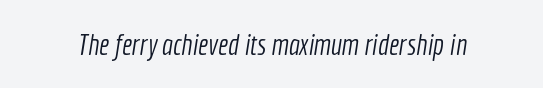
Weight class: somewhere from thin through regular. Nothing sits at the stroke ends, so this counts as sans-serif. Glyph-to-glyph distance matches everyday printed text. Only glyphs here, with clear space below each row. Do the characters align in a grid? No, the font is proportional.
